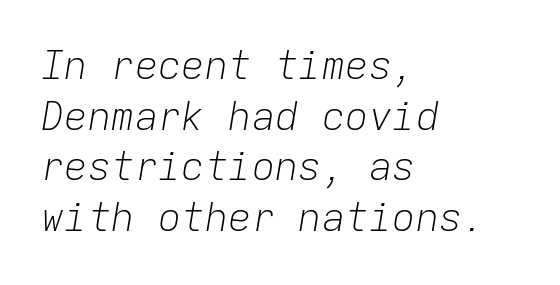
Characters are canted at an angle relative to the baseline's perpendicular. Summary of weight: not heavy and not bold. Rule under the text: the space is simply empty. The line texture is even and compact thanks to regular tracking. One glance says typical: line gaps are just what's usual.
